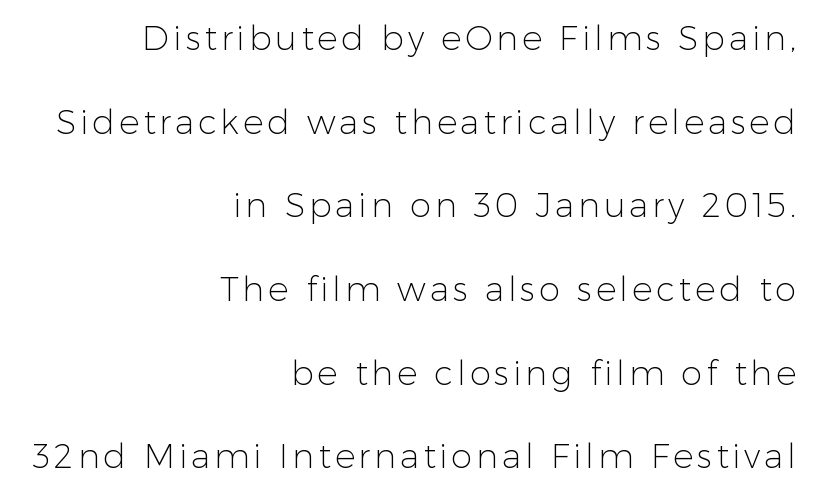
The lines in this sample share a right terminus and differ only in where they begin. Type without underlining. A typesetter would call this proportional, since set widths differ per character. Grotesque or geometric, the face here clearly has no serifs.
